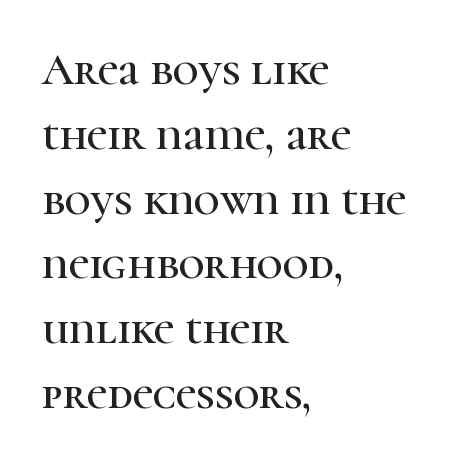
The image shows 45 px serif type, upright; set left-aligned, normal line spacing (1.44x), normal letter spacing, not underlined; high stroke contrast and a medium x-height.
